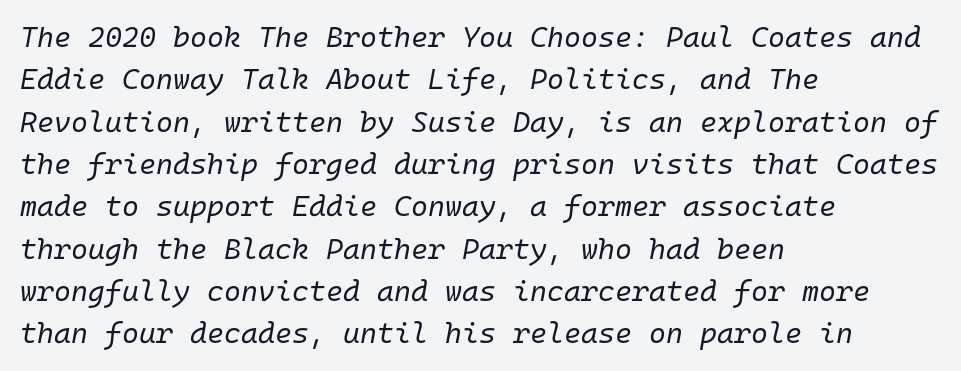
Q: Is the text bold? A: No.
Q: Is the text italic (slanted)? A: Yes, it leans right by about 10 degrees.
Q: Is the text underlined? A: No.
Q: How is the paragraph aligned? A: Left-aligned.
Q: Is the spacing between letters normal or unusually wide? A: Normal.
Q: Is the spacing between lines tight, normal or loose? A: Normal.
Q: Width (condensed, normal, or wide)? A: Normal.
Q: Stroke contrast? A: Low.
Q: x-height? A: Medium.
Q: Monospaced? A: Yes.
